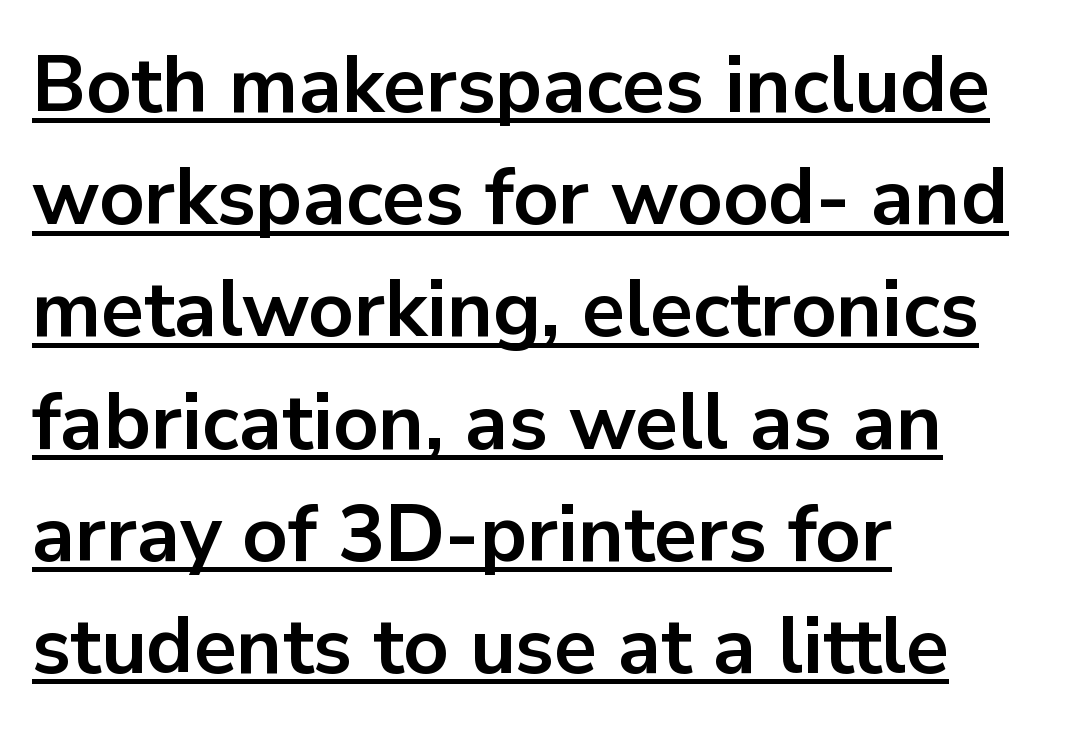
The image shows 79 px bold sans-serif type, upright; set left-aligned, normal line spacing (1.42x), normal letter spacing, underlined; low stroke contrast and a medium x-height.
